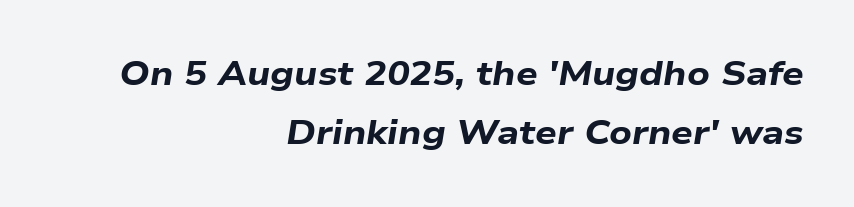
{"italic": "yes", "lean": "right", "slant_degrees": 9, "bold": "yes", "weight": "bold", "width": "wide", "stroke_contrast": "low", "x_height": "medium", "monospaced": "no", "underline": "no", "align": "right", "line_spacing_ratio": 1.75, "letter_spacing": "normal", "letter_spacing_em": 0.0, "glyph_px": 34}
